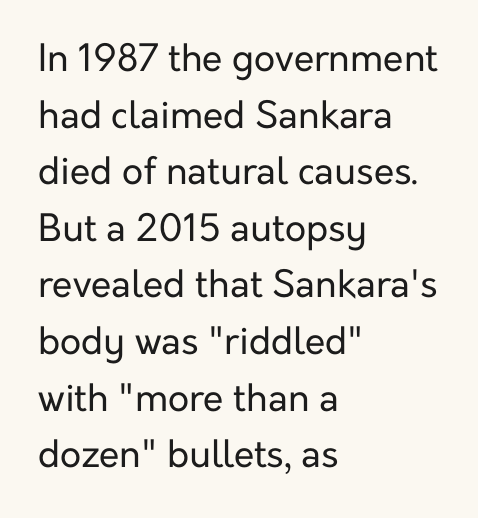
{"serif": "no", "italic": "no", "bold": "no", "weight": "regular", "width": "normal", "stroke_contrast": "low", "x_height": "medium", "monospaced": "no", "underline": "no", "align": "left", "line_spacing": "normal", "line_spacing_ratio": 1.53, "letter_spacing": "normal", "letter_spacing_em": 0.0, "glyph_px": 37}
